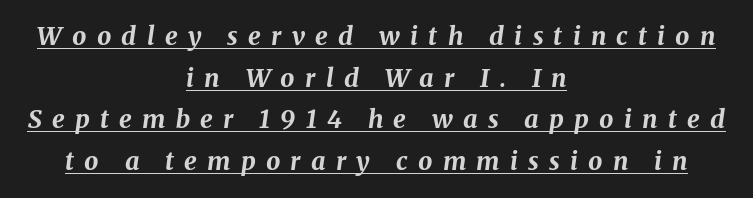
{"italic": "yes", "lean": "right", "slant_degrees": 8, "bold": "yes", "underline": "yes", "align": "center", "line_spacing": "normal", "line_spacing_ratio": 1.67, "letter_spacing": "wide", "letter_spacing_em": 0.41, "glyph_px": 25}
